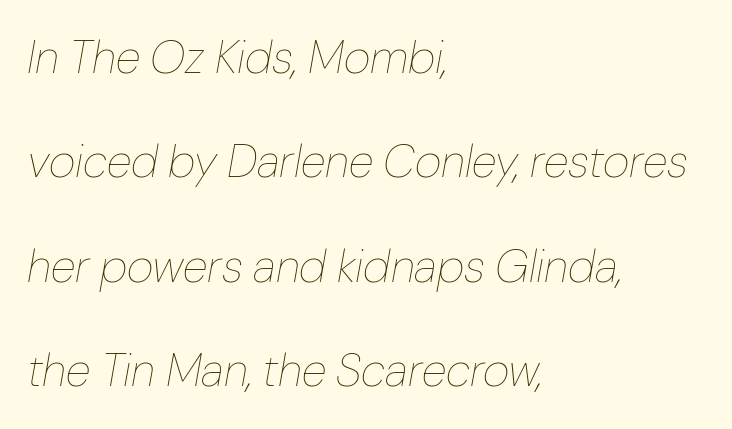
The image shows 46 px thin type, italic (leaning right); set left-aligned, loose line spacing (2.27x), normal letter spacing, not underlined; low stroke contrast and a medium x-height.
